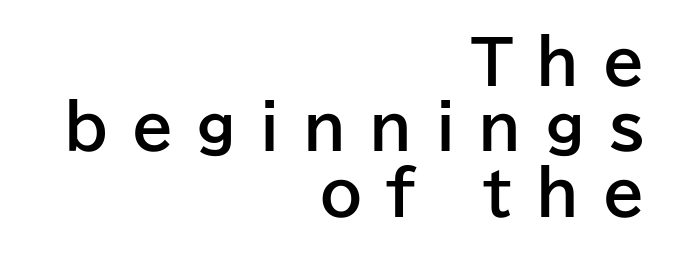
{"serif": "no", "italic": "no", "bold": "yes", "weight": "bold", "width": "normal", "stroke_contrast": "low", "x_height": "medium", "monospaced": "no", "underline": "no", "align": "right", "line_spacing": "tight", "line_spacing_ratio": 1.09, "letter_spacing": "wide", "letter_spacing_em": 0.39, "glyph_px": 60}
